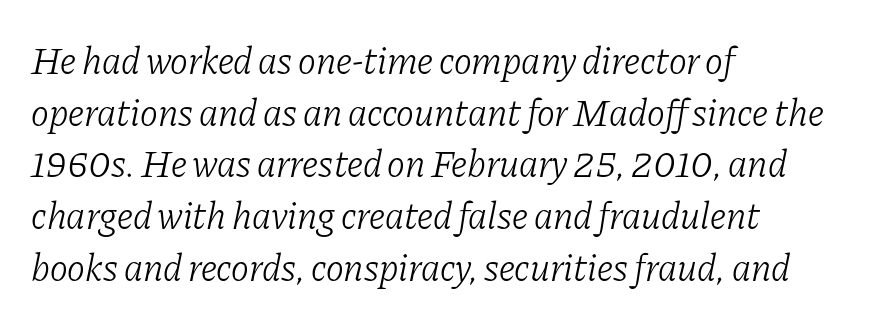
The image shows 38 px light serif type, italic (leaning right); set left-aligned, normal line spacing (1.36x), normal letter spacing, not underlined; low stroke contrast and a medium x-height.
